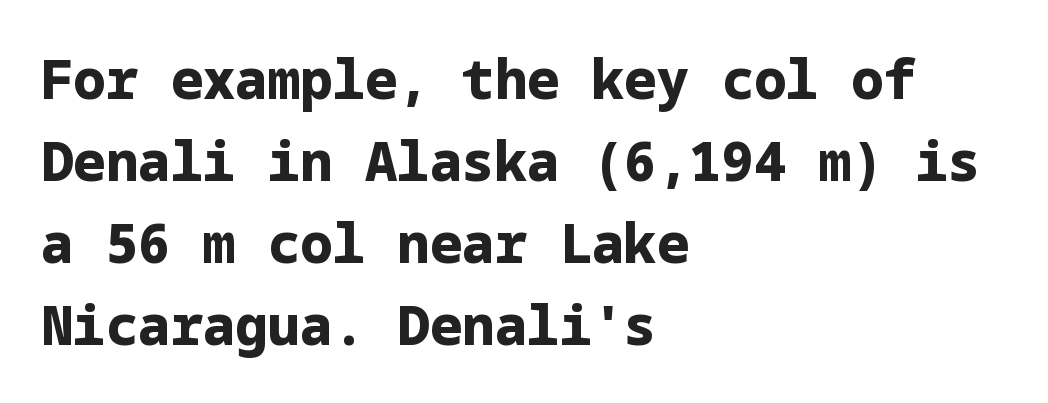
The block of text has a typical density, with ordinary space between rows. The rendering uses a bold face; every stroke is thick and dark. Short and long lines alike share a common starting point at left. Quick note: underline off. Inter-character spacing is left at the font's built-in metrics.
